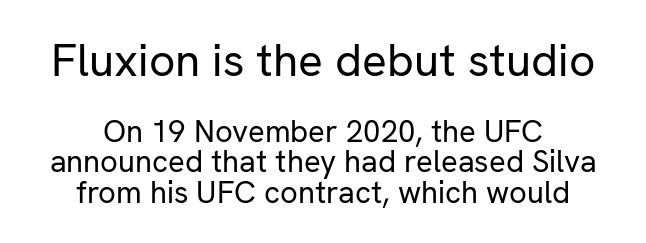
The image shows 46 px regular-weight sans-serif type, upright; set centered, tight line spacing (0.97x), normal letter spacing, not underlined; the first (top) block is 1.48x larger; low stroke contrast and a medium x-height.
